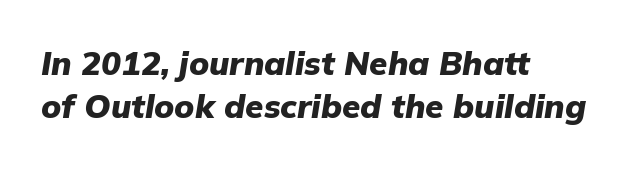
Students, observe: this is what conventionally led text looks like. The face used here is proportionally spaced, like ordinary book or web type. Any mark beneath the type? The region is blank. A typesetter would mark this as italic. This sample uses plain, unmodified letter spacing.
